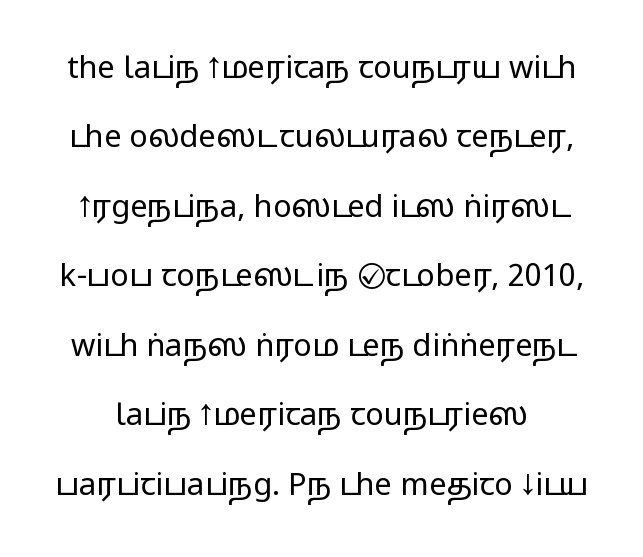
{"serif": "no", "italic": "no", "bold": "no", "weight": "regular", "width": "wide", "stroke_contrast": "low", "x_height": "medium", "monospaced": "no", "underline": "no", "line_spacing": "loose", "line_spacing_ratio": 2.24, "letter_spacing": "normal", "letter_spacing_em": 0.0, "glyph_px": 31}
